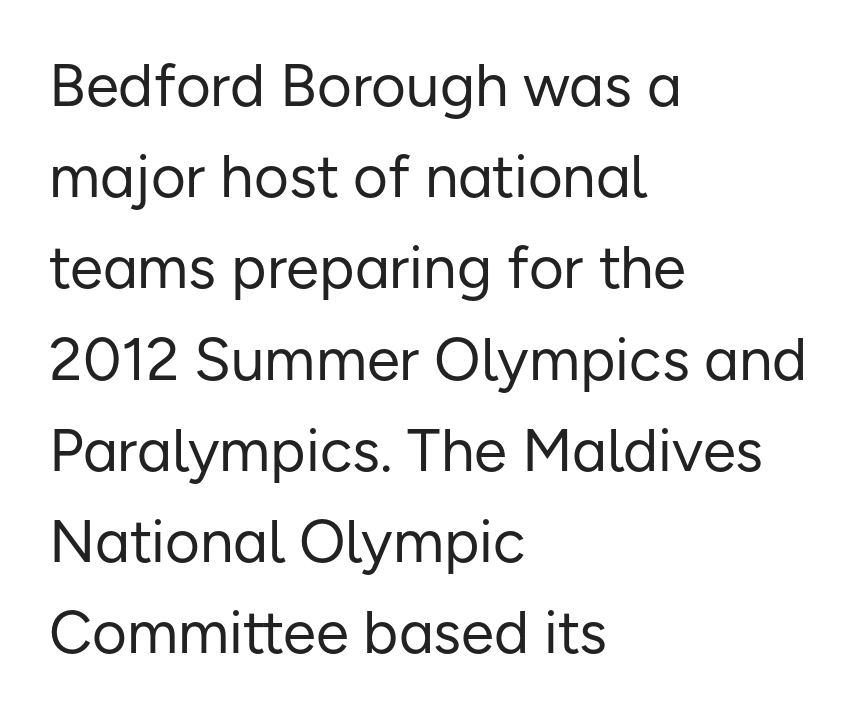
Left-aligned paragraph, ragged on the right. This rendering leaves character spacing at its baseline value. Letters have the restrained weight of plain body copy at most. Designer's note — italics off, roman on. Look at the bottom of the vertical strokes: they stop flat, with no serifs.
